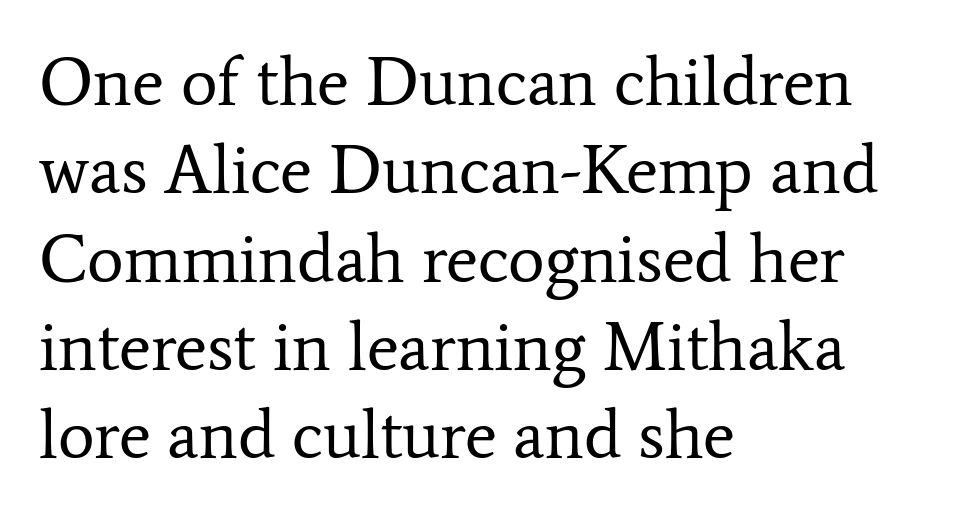
{"serif": "yes", "italic": "no", "bold": "no", "weight": "regular", "width": "normal", "stroke_contrast": "low", "x_height": "medium", "monospaced": "no", "underline": "no", "align": "left", "line_spacing": "normal", "line_spacing_ratio": 1.28, "letter_spacing": "normal", "letter_spacing_em": 0.0, "glyph_px": 69}
